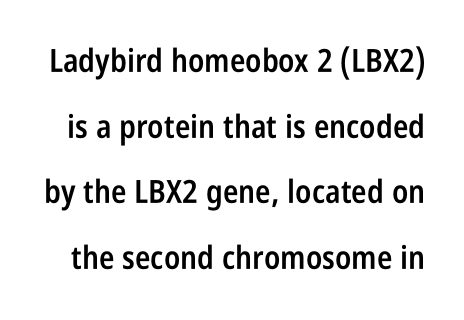
{"serif": "no", "italic": "no", "bold": "semi", "weight": "semibold", "width": "condensed", "stroke_contrast": "low", "x_height": "large", "monospaced": "no", "underline": "no", "line_spacing": "loose", "line_spacing_ratio": 2.05, "letter_spacing": "normal", "letter_spacing_em": 0.0, "glyph_px": 32}
